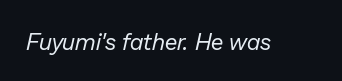
The image shows 23 px text type, italic (leaning right); set normal letter spacing, not underlined.
